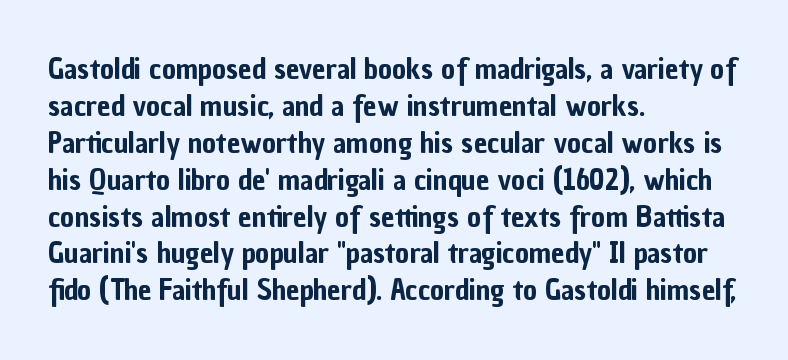
Q: Is the text italic (slanted)? A: No, it is upright.
Q: Is the typeface a serif or a sans-serif typeface? A: Sans-serif.
Q: Is the text underlined? A: No.
Q: How is the paragraph aligned? A: Left-aligned.
Q: Is the spacing between letters normal or unusually wide? A: Normal.
Q: Width (condensed, normal, or wide)? A: Condensed.
Q: Stroke contrast? A: Low.
Q: x-height? A: Medium.
Q: Monospaced? A: No.
